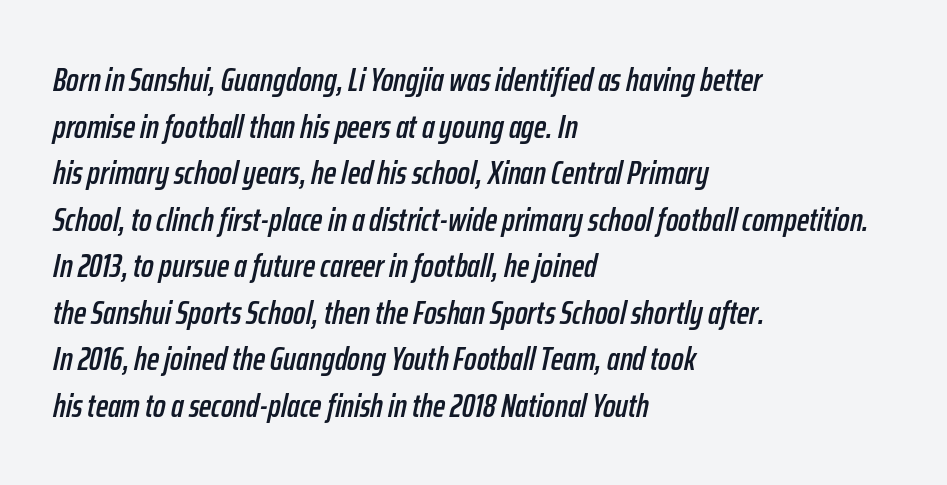
{"italic": "yes", "lean": "right", "slant_degrees": 12, "width": "condensed", "stroke_contrast": "low", "x_height": "medium", "monospaced": "no", "underline": "no", "align": "left", "line_spacing": "normal", "line_spacing_ratio": 1.41, "letter_spacing": "normal", "letter_spacing_em": 0.0, "glyph_px": 33}
